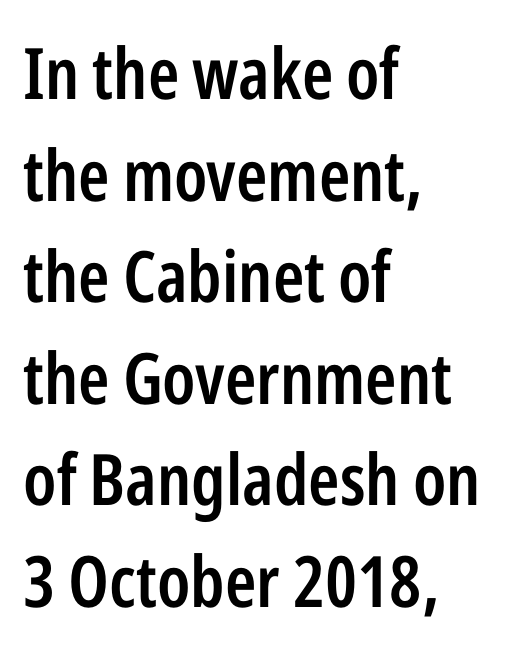
{"serif": "no", "italic": "no", "bold": "semi", "weight": "semibold", "width": "condensed", "stroke_contrast": "low", "x_height": "medium", "monospaced": "no", "underline": "no", "align": "left", "line_spacing": "normal", "line_spacing_ratio": 1.43, "letter_spacing": "normal", "letter_spacing_em": 0.0, "glyph_px": 71}
